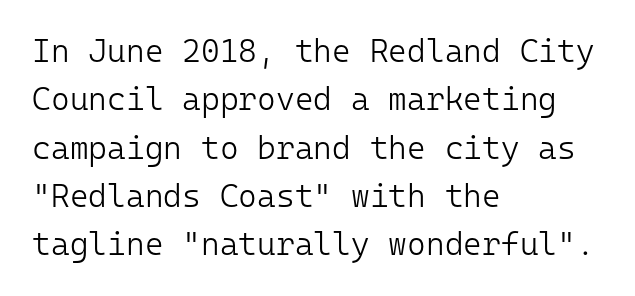
Q: Is the text bold? A: No.
Q: Is the text italic (slanted)? A: No, it is upright.
Q: Is the typeface a serif or a sans-serif typeface? A: Sans-serif.
Q: Is the text underlined? A: No.
Q: How is the paragraph aligned? A: Left-aligned.
Q: Is the spacing between letters normal or unusually wide? A: Normal.
Q: Is the spacing between lines tight, normal or loose? A: Normal.
Q: Width (condensed, normal, or wide)? A: Normal.
Q: Stroke contrast? A: Low.
Q: x-height? A: Medium.
Q: Monospaced? A: Yes.
